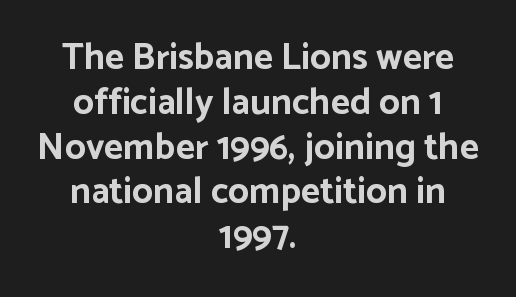
Q: Is the text bold? A: Yes.
Q: Is the text italic (slanted)? A: No, it is upright.
Q: Is the typeface a serif or a sans-serif typeface? A: Sans-serif.
Q: Is the text underlined? A: No.
Q: How is the paragraph aligned? A: Centered.
Q: Is the spacing between letters normal or unusually wide? A: Normal.
Q: Width (condensed, normal, or wide)? A: Normal.
Q: Stroke contrast? A: Low.
Q: x-height? A: Medium.
Q: Monospaced? A: No.
